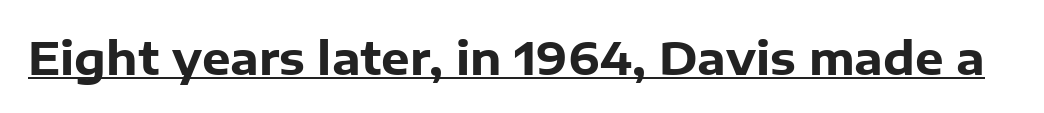
{"serif": "no", "italic": "no", "bold": "yes", "weight": "heavy", "width": "normal", "stroke_contrast": "low", "x_height": "medium", "monospaced": "no", "underline": "yes", "letter_spacing": "normal", "letter_spacing_em": 0.0, "glyph_px": 45}
